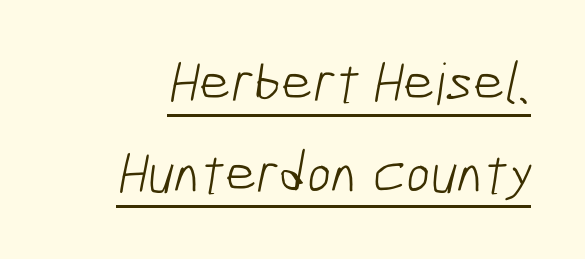
{"serif": "no", "bold": "no", "weight": "light", "width": "condensed", "stroke_contrast": "low", "x_height": "medium", "monospaced": "no", "underline": "yes", "line_spacing": "normal", "line_spacing_ratio": 1.59, "letter_spacing": "normal", "letter_spacing_em": 0.0, "glyph_px": 57}
